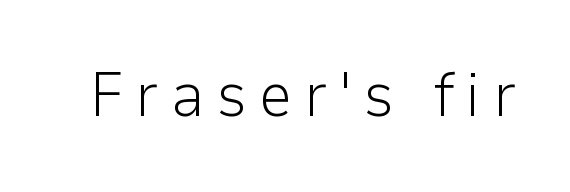
{"serif": "no", "italic": "no", "bold": "no", "weight": "light", "width": "normal", "stroke_contrast": "low", "x_height": "medium", "monospaced": "no", "underline": "no", "glyph_px": 61}
